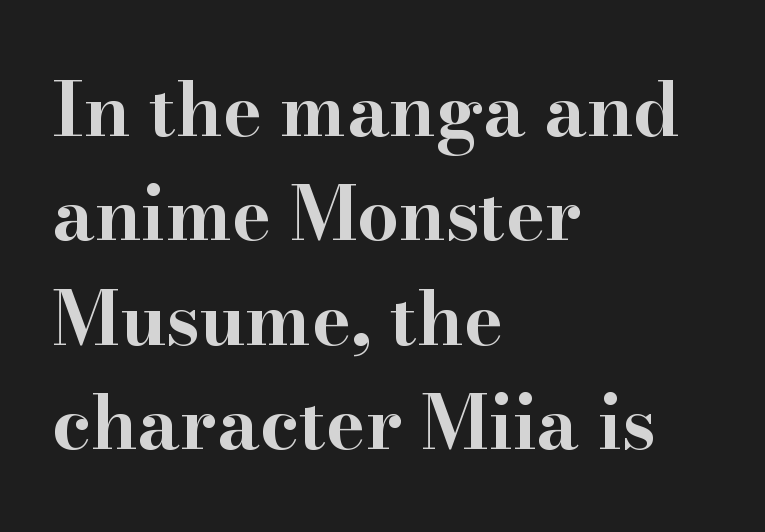
The image shows 74 px bold, wide serif type, upright; set left-aligned, normal line spacing (1.41x), normal letter spacing, not underlined; high stroke contrast and a small x-height.
